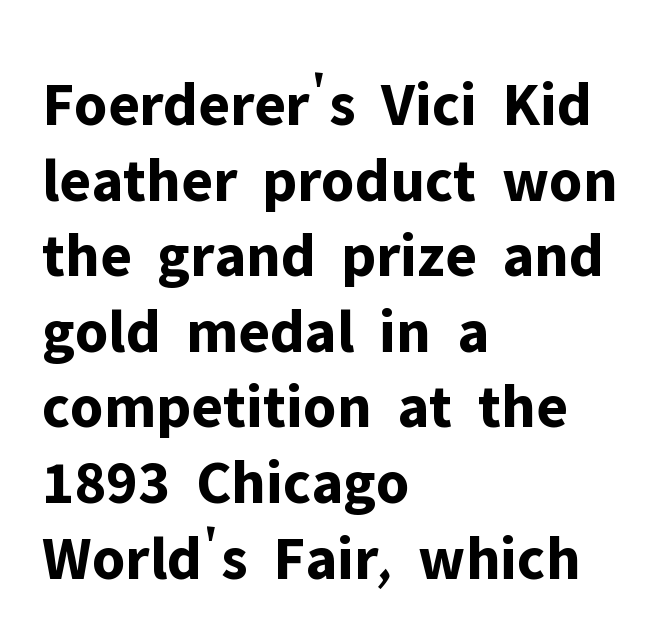
{"serif": "no", "italic": "no", "bold": "yes", "weight": "bold", "width": "normal", "stroke_contrast": "low", "x_height": "medium", "monospaced": "no", "underline": "no", "align": "left", "line_spacing_ratio": 1.2, "letter_spacing": "normal", "letter_spacing_em": 0.0, "glyph_px": 63}
